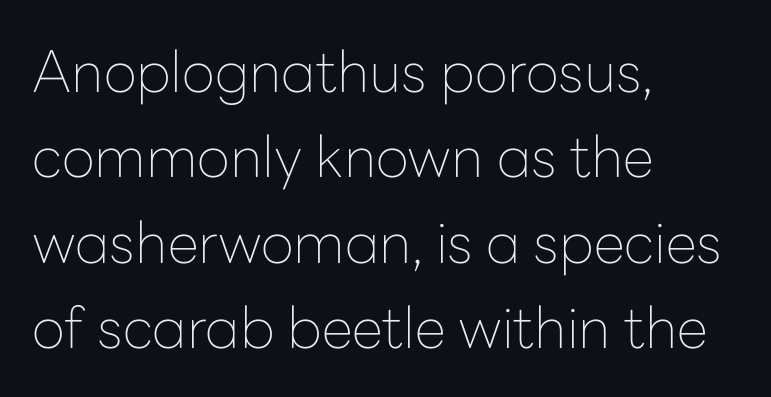
{"serif": "no", "italic": "no", "bold": "no", "weight": "thin", "width": "normal", "stroke_contrast": "low", "x_height": "medium", "monospaced": "no", "underline": "no", "align": "left", "line_spacing": "normal", "line_spacing_ratio": 1.5, "letter_spacing": "normal", "letter_spacing_em": 0.0, "glyph_px": 57}
